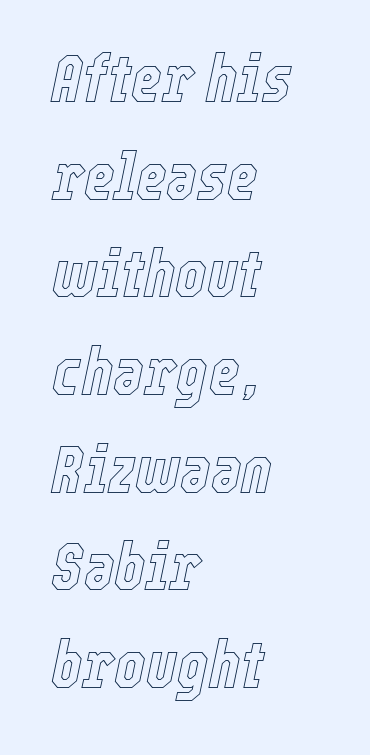
{"italic": "yes", "lean": "right", "slant_degrees": 12, "width": "condensed", "x_height": "medium", "monospaced": "no", "underline": "no", "align": "left", "line_spacing": "normal", "line_spacing_ratio": 1.48, "letter_spacing": "normal", "letter_spacing_em": 0.0, "glyph_px": 66}
